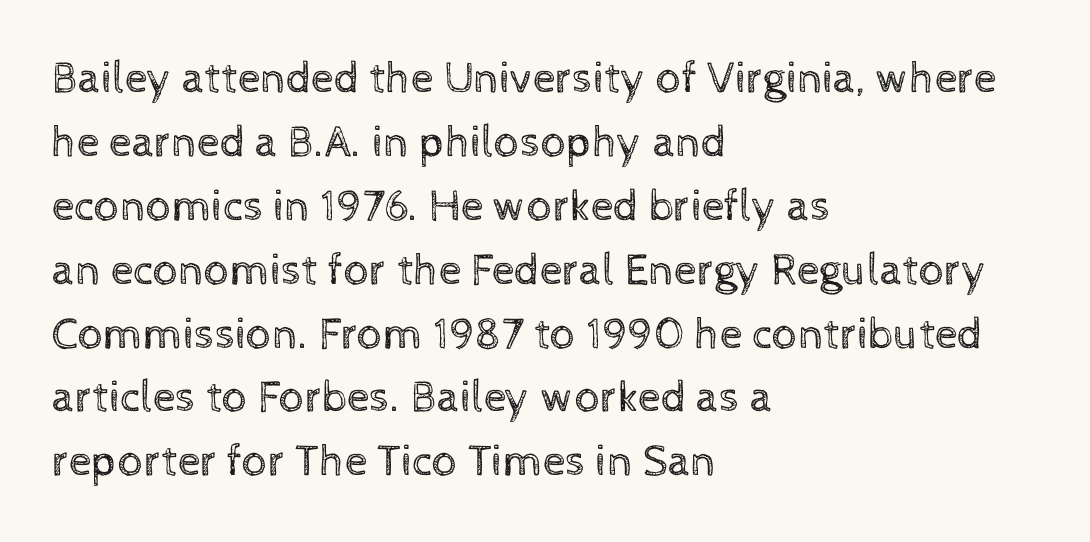
{"italic": "no", "bold": "no", "weight": "regular", "width": "normal", "x_height": "medium", "monospaced": "no", "underline": "no", "align": "left", "line_spacing": "normal", "line_spacing_ratio": 1.42, "letter_spacing": "normal", "letter_spacing_em": 0.0, "glyph_px": 45}
